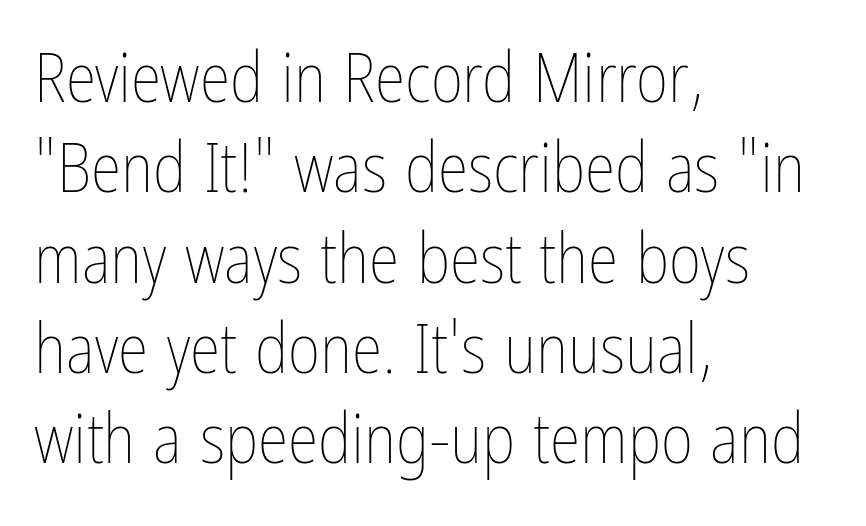
{"italic": "no", "bold": "no", "weight": "thin", "width": "condensed", "stroke_contrast": "low", "x_height": "medium", "monospaced": "no", "underline": "no", "align": "left", "line_spacing": "normal", "line_spacing_ratio": 1.29, "letter_spacing": "normal", "letter_spacing_em": 0.0, "glyph_px": 70}
